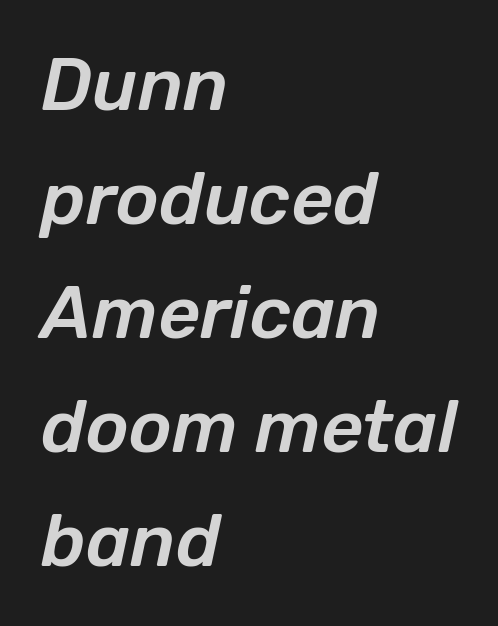
{"italic": "yes", "lean": "right", "slant_degrees": 12, "width": "normal", "stroke_contrast": "low", "x_height": "medium", "monospaced": "no", "underline": "no", "align": "left", "line_spacing": "normal", "line_spacing_ratio": 1.56, "letter_spacing": "normal", "letter_spacing_em": 0.0, "glyph_px": 73}
